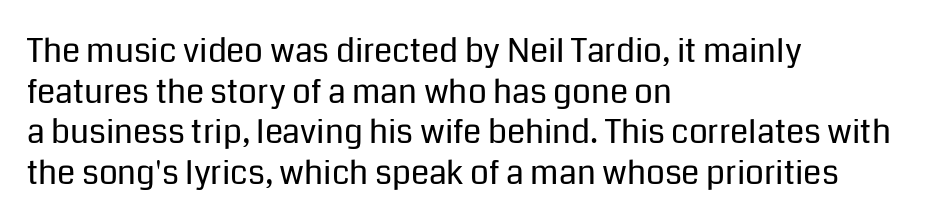
Every stem runs plumb, perpendicular to the baseline. Beneath every word, the page is bare. The weight would be labelled regular, book, light, or lighter still. The passage shown is typed in a proportional face where columns would drift. Stroke terminals: plain, sans-serif. Letter spacing: default.
